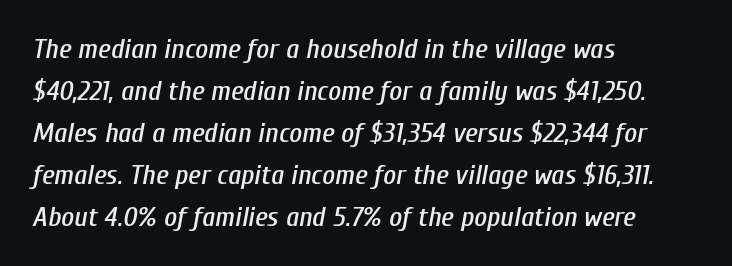
Q: Is the text italic (slanted)? A: Yes, it leans right by about 10 degrees.
Q: Is the text underlined? A: No.
Q: How is the paragraph aligned? A: Left-aligned.
Q: Is the spacing between letters normal or unusually wide? A: Normal.
Q: Is the spacing between lines tight, normal or loose? A: Normal.
Q: Width (condensed, normal, or wide)? A: Condensed.
Q: Stroke contrast? A: Low.
Q: x-height? A: Medium.
Q: Monospaced? A: No.
